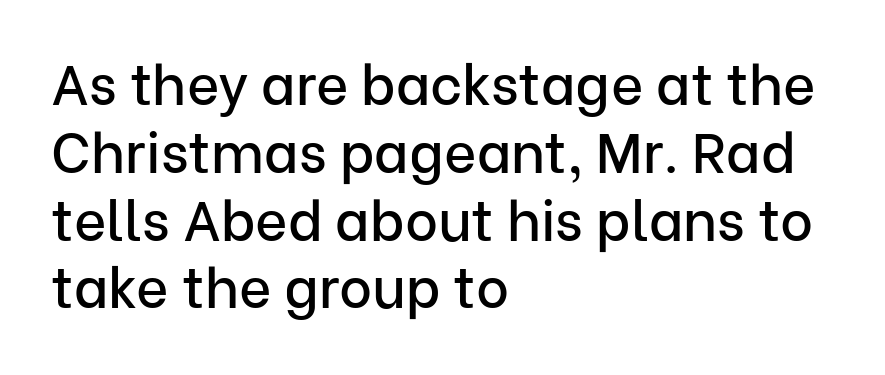
{"serif": "no", "italic": "no", "width": "normal", "stroke_contrast": "low", "x_height": "medium", "monospaced": "no", "underline": "no", "align": "left", "line_spacing_ratio": 1.21, "letter_spacing": "normal", "letter_spacing_em": 0.0, "glyph_px": 56}
